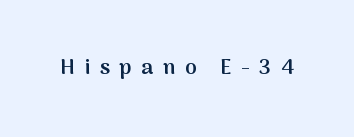
{"italic": "no", "bold": "semi", "underline": "no", "letter_spacing": "wide", "letter_spacing_em": 0.46, "glyph_px": 21}
